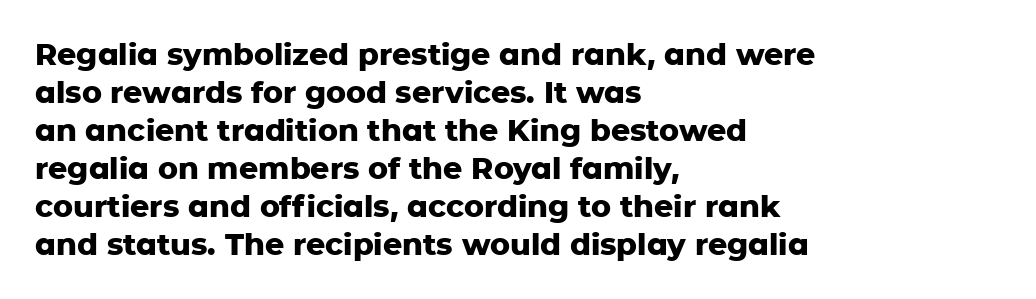
The rendering anchors every line to the left-hand side. A roman cut, with each character standing at attention. The type family on display is of the sans-serif kind. Leading matches the norm, producing a regular column. Clear beneath every line of the passage. Notice how thick the strokes are: this is what a full bold looks like.
